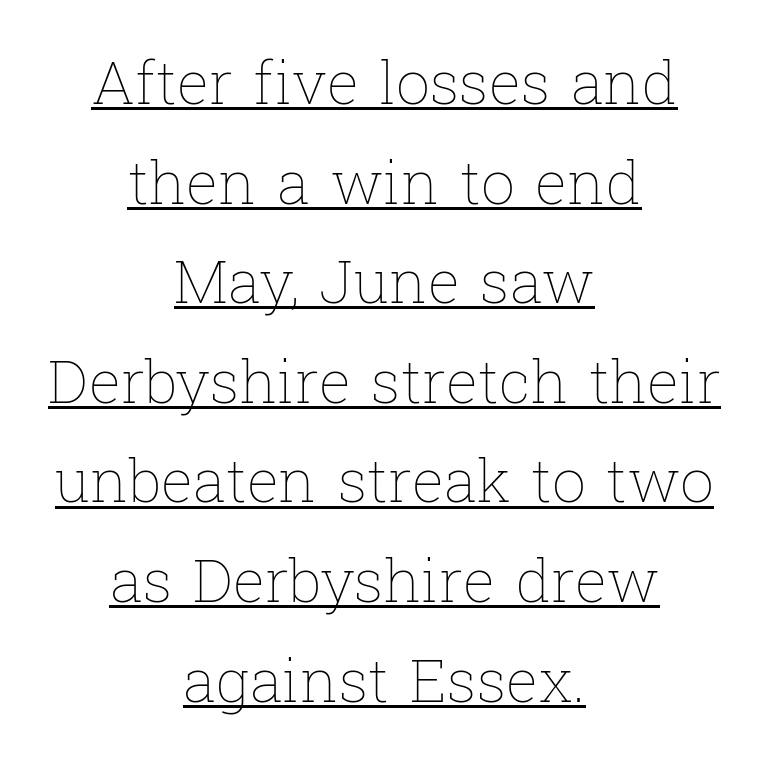
Character widths vary here, with narrow letters taking less room than wide ones. A typesetter would call this zero additional tracking. The rag falls on both sides of this text block equally. Vertical stems look standard width or narrower in stroke. Horizontal bands of white between lines are of average thickness.
